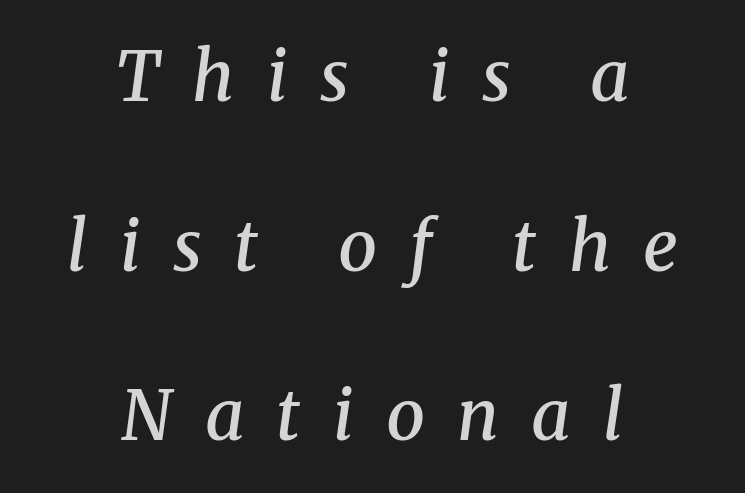
The image shows 69 px semibold serif type, italic (leaning right); set centered, loose line spacing (2.46x), unusually wide letter spacing (+0.47 em), not underlined; medium stroke contrast and a medium x-height.
